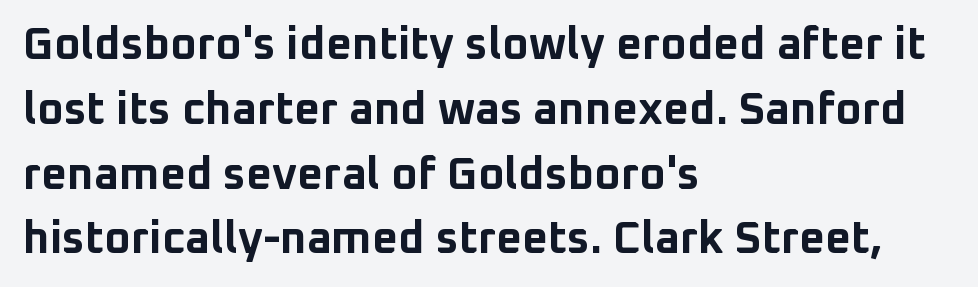
{"serif": "no", "italic": "no", "bold": "yes", "weight": "bold", "width": "normal", "stroke_contrast": "low", "x_height": "medium", "monospaced": "no", "underline": "no", "align": "left", "line_spacing": "normal", "line_spacing_ratio": 1.44, "letter_spacing": "normal", "letter_spacing_em": 0.0, "glyph_px": 45}
